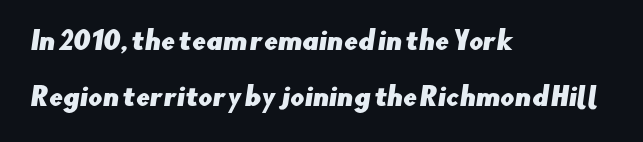
{"underline": "no", "align": "left", "line_spacing": "loose", "line_spacing_ratio": 2.25, "letter_spacing": "normal", "letter_spacing_em": 0.0, "glyph_px": 25}
